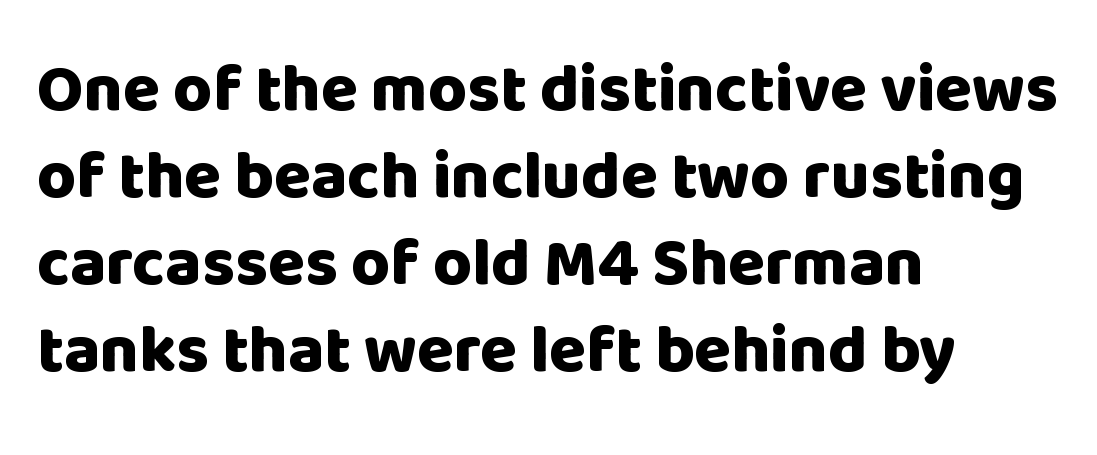
Q: Is the text bold? A: Yes.
Q: Is the text italic (slanted)? A: No, it is upright.
Q: Is the typeface a serif or a sans-serif typeface? A: Sans-serif.
Q: Is the text underlined? A: No.
Q: How is the paragraph aligned? A: Left-aligned.
Q: Is the spacing between letters normal or unusually wide? A: Normal.
Q: Is the spacing between lines tight, normal or loose? A: Normal.
Q: Width (condensed, normal, or wide)? A: Normal.
Q: Stroke contrast? A: Low.
Q: x-height? A: Large.
Q: Monospaced? A: No.
